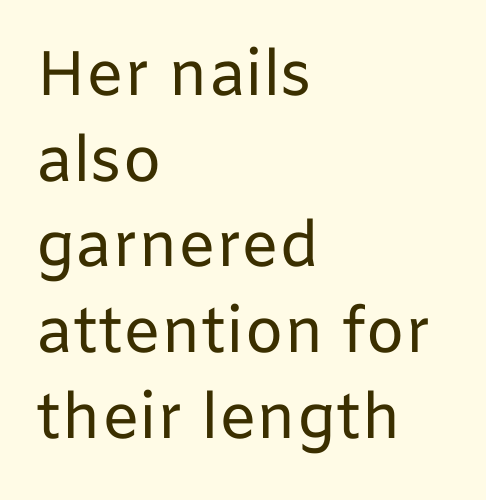
This is roman type, the default non-slanted kind. Notice how descenders clear the ascenders below comfortably — that's standard leading. Each word holds together tightly as a unit, with standard inter-letter gaps. Note: no serifs on the glyphs. Is the stroke heavy? The answer is a plain regular-or-lighter.
